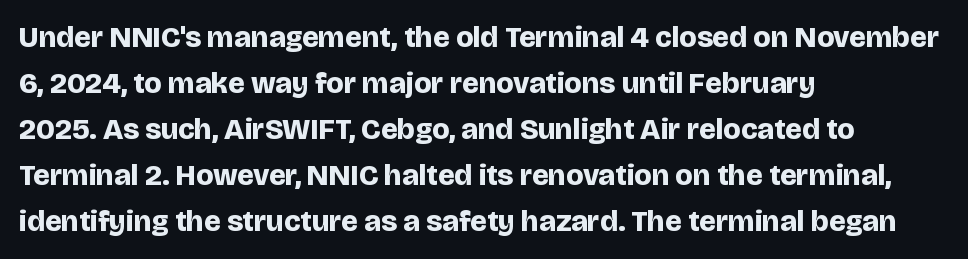
The image shows 30 px bold sans-serif type, upright; set left-aligned, normal line spacing (1.53x), normal letter spacing, not underlined; low stroke contrast and a large x-height.
